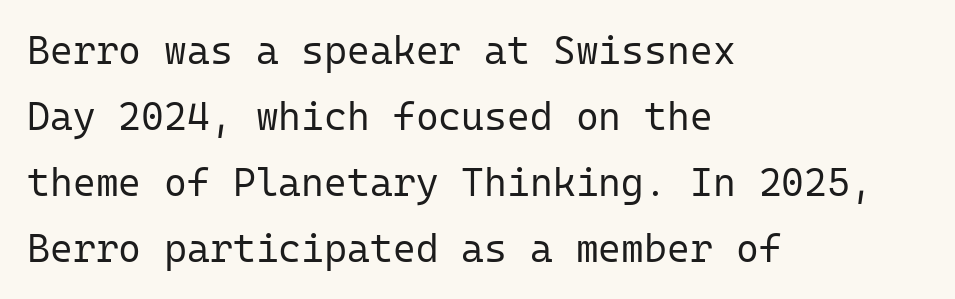
Weight: regular or lighter. Here the designer chose a console-style face with uniform glyph widths. Quick note: not italic, upright. Interline gaps are of average width in this sample.
